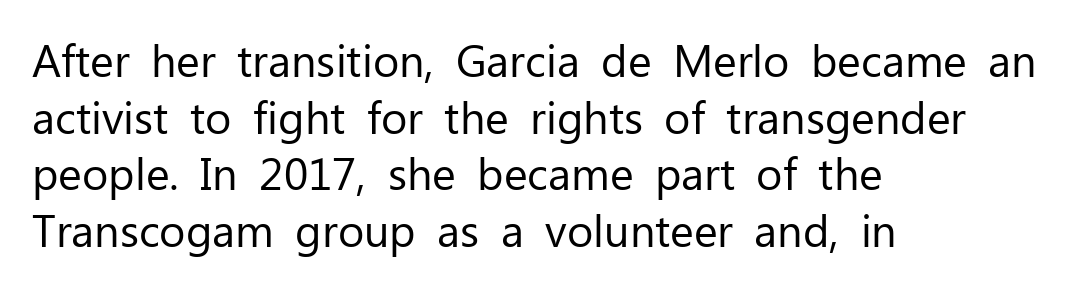
{"serif": "no", "italic": "no", "bold": "no", "weight": "regular", "width": "normal", "stroke_contrast": "low", "x_height": "medium", "monospaced": "no", "underline": "no", "align": "left", "line_spacing": "normal", "line_spacing_ratio": 1.26, "letter_spacing": "normal", "letter_spacing_em": 0.0, "glyph_px": 45}
